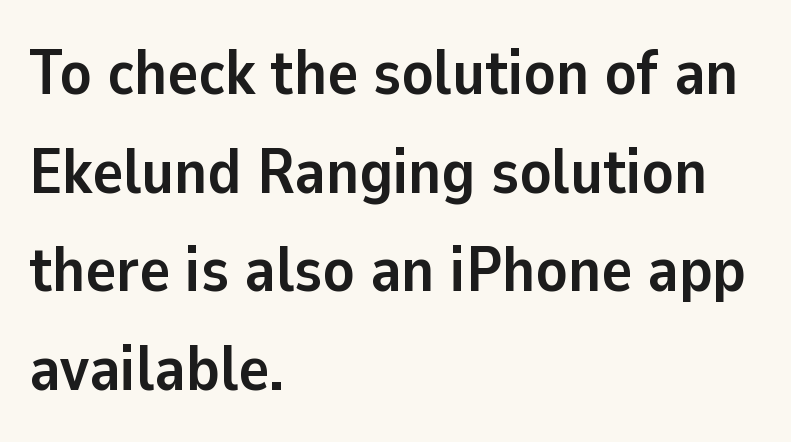
The image shows 64 px semibold sans-serif type, upright; set left-aligned, normal line spacing (1.54x), normal letter spacing, not underlined; low stroke contrast and a medium x-height.
